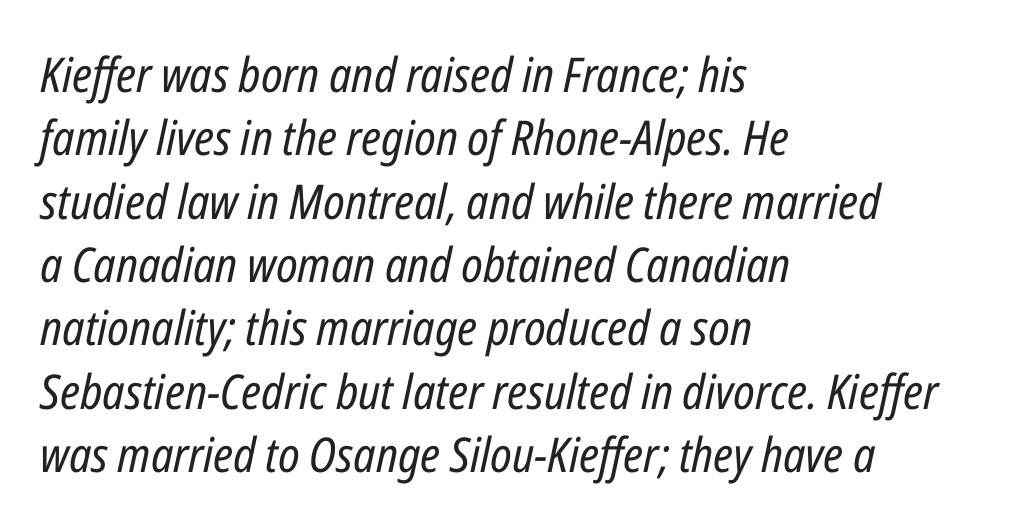
{"italic": "yes", "lean": "right", "slant_degrees": 12, "bold": "no", "weight": "regular", "width": "condensed", "stroke_contrast": "low", "x_height": "medium", "monospaced": "no", "underline": "no", "align": "left", "line_spacing": "normal", "line_spacing_ratio": 1.32, "letter_spacing": "normal", "letter_spacing_em": 0.0, "glyph_px": 48}
